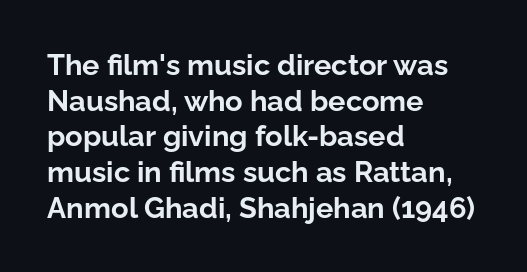
{"serif": "no", "italic": "no", "bold": "yes", "weight": "bold", "width": "normal", "stroke_contrast": "low", "x_height": "medium", "monospaced": "no", "underline": "no", "align": "left", "line_spacing_ratio": 1.23, "letter_spacing": "normal", "letter_spacing_em": 0.0, "glyph_px": 29}
